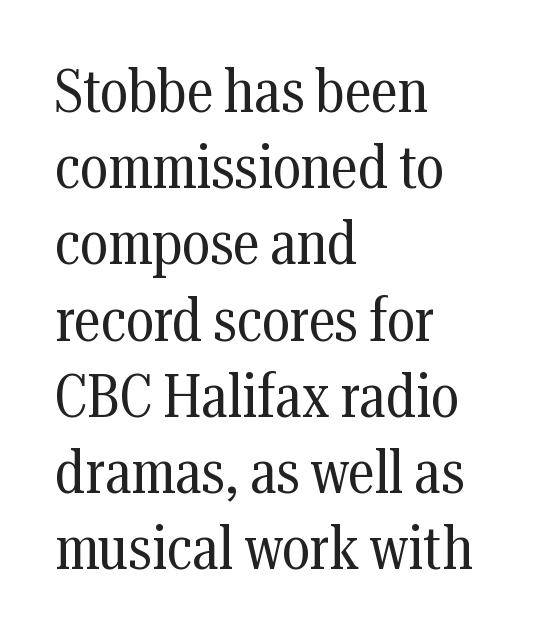
The image shows 61 px regular-weight, condensed serif type, upright; set left-aligned, normal line spacing (1.25x), normal letter spacing, not underlined; medium stroke contrast and a medium x-height.
